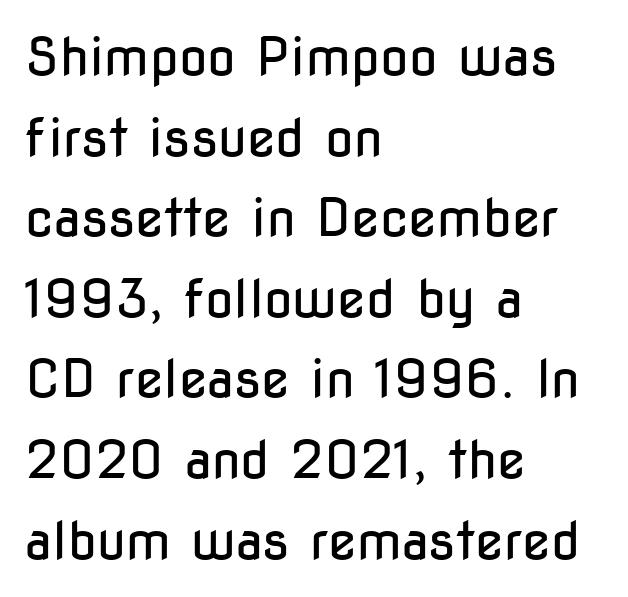
{"serif": "no", "italic": "no", "bold": "no", "weight": "regular", "width": "condensed", "stroke_contrast": "low", "x_height": "medium", "monospaced": "no", "underline": "no", "align": "left", "line_spacing": "normal", "line_spacing_ratio": 1.55, "letter_spacing": "normal", "letter_spacing_em": 0.0, "glyph_px": 52}
